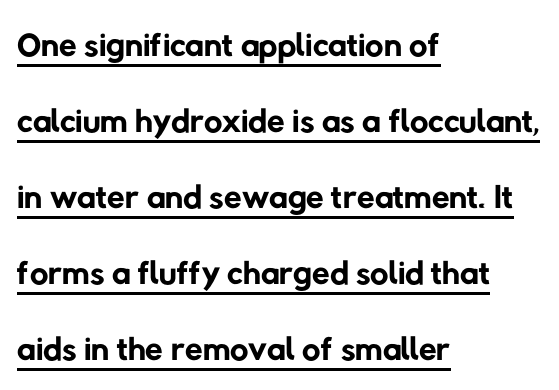
Q: Is the text bold? A: No.
Q: Is the typeface a serif or a sans-serif typeface? A: Sans-serif.
Q: Is the text underlined? A: Yes.
Q: How is the paragraph aligned? A: Left-aligned.
Q: Is the spacing between letters normal or unusually wide? A: Normal.
Q: Is the spacing between lines tight, normal or loose? A: Normal.
Q: Width (condensed, normal, or wide)? A: Normal.
Q: Stroke contrast? A: Low.
Q: x-height? A: Medium.
Q: Monospaced? A: No.
